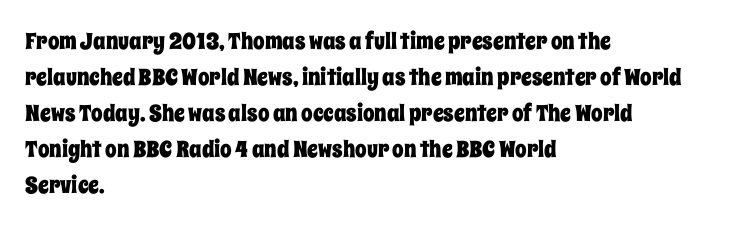
{"italic": "no", "underline": "no", "align": "left", "line_spacing": "normal", "line_spacing_ratio": 1.57, "letter_spacing": "normal", "letter_spacing_em": 0.0, "glyph_px": 23}
